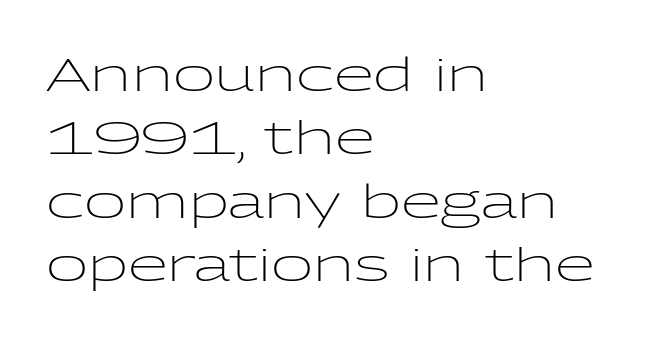
The image shows 46 px light, wide sans-serif type, upright; set left-aligned, normal line spacing (1.38x), normal letter spacing, not underlined; low stroke contrast and a medium x-height.
